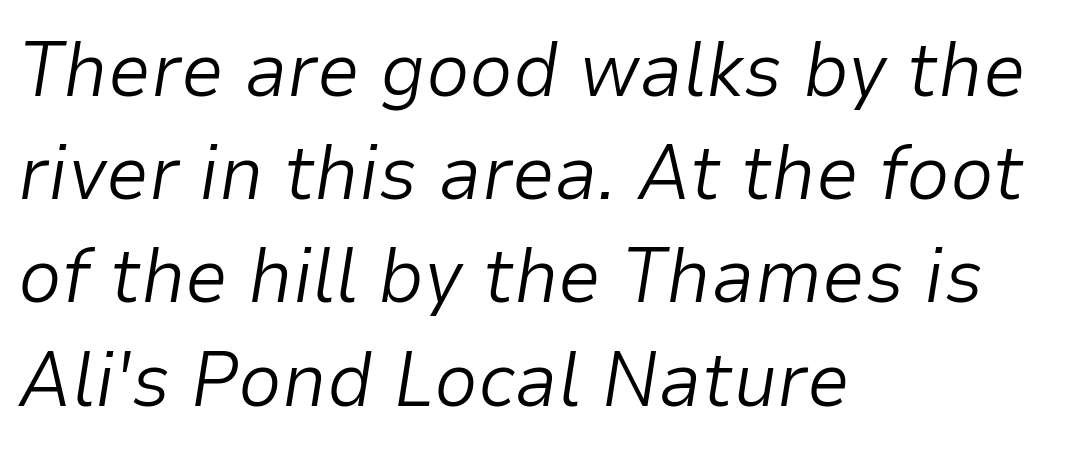
Where is the straight margin? On the left. Compared with typical body copy, the letter spacing here is the same. Reading down the column, the eye jumps a familiar distance to each next line. Stem width sits at or under what a default text font uses.
